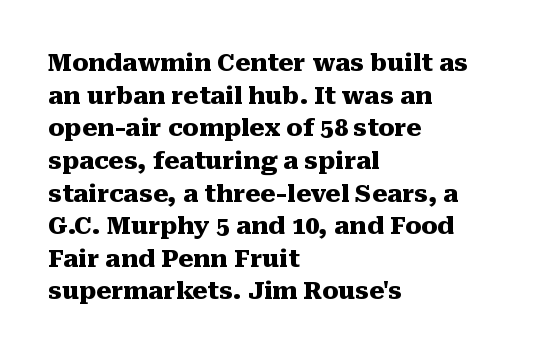
Q: Is the text bold? A: Yes.
Q: Is the text italic (slanted)? A: No, it is upright.
Q: Is the text underlined? A: No.
Q: How is the paragraph aligned? A: Left-aligned.
Q: Is the spacing between letters normal or unusually wide? A: Normal.
Q: Is the spacing between lines tight, normal or loose? A: Normal.
